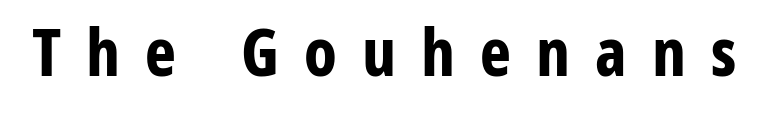
{"serif": "no", "italic": "no", "bold": "yes", "weight": "bold", "width": "condensed", "stroke_contrast": "low", "x_height": "medium", "monospaced": "no", "underline": "no", "letter_spacing": "wide", "letter_spacing_em": 0.38, "glyph_px": 66}
